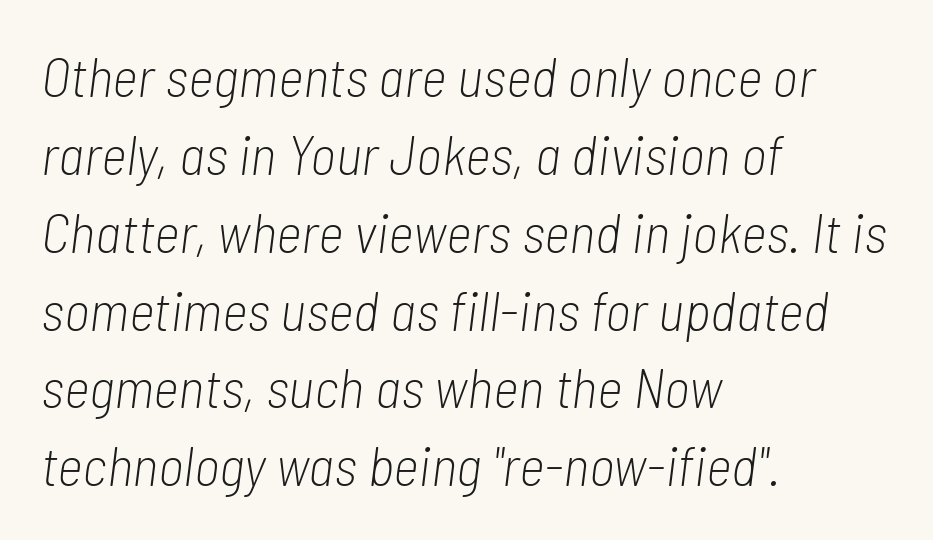
The space beneath each line is pristine and unruled. The letterforms sit shoulder to shoulder at normal distance. Slanted lettering throughout. Character widths vary here, with narrow letters taking less room than wide ones. Caption: face not bold, strokes unweighted.
